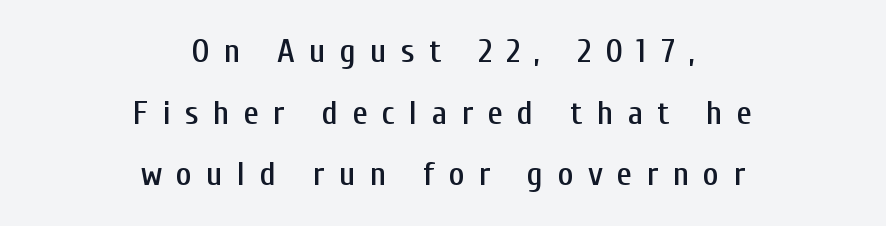
Ordinary non-slanted type is in use. Every row of glyphs is offset so its center matches the block's center. The glyphs in this specimen are sans serif. Nobody drew a line under any word here. Tracking here is generous; glyphs stand well apart from one another. These lines are rendered in a variable-pitch font.
